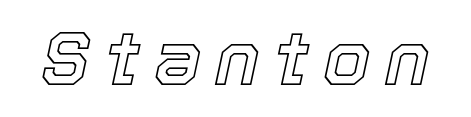
Q: Is the text italic (slanted)? A: Yes, it leans right by about 12 degrees.
Q: Is the text underlined? A: No.
Q: Width (condensed, normal, or wide)? A: Normal.
Q: x-height? A: Medium.
Q: Monospaced? A: No.
